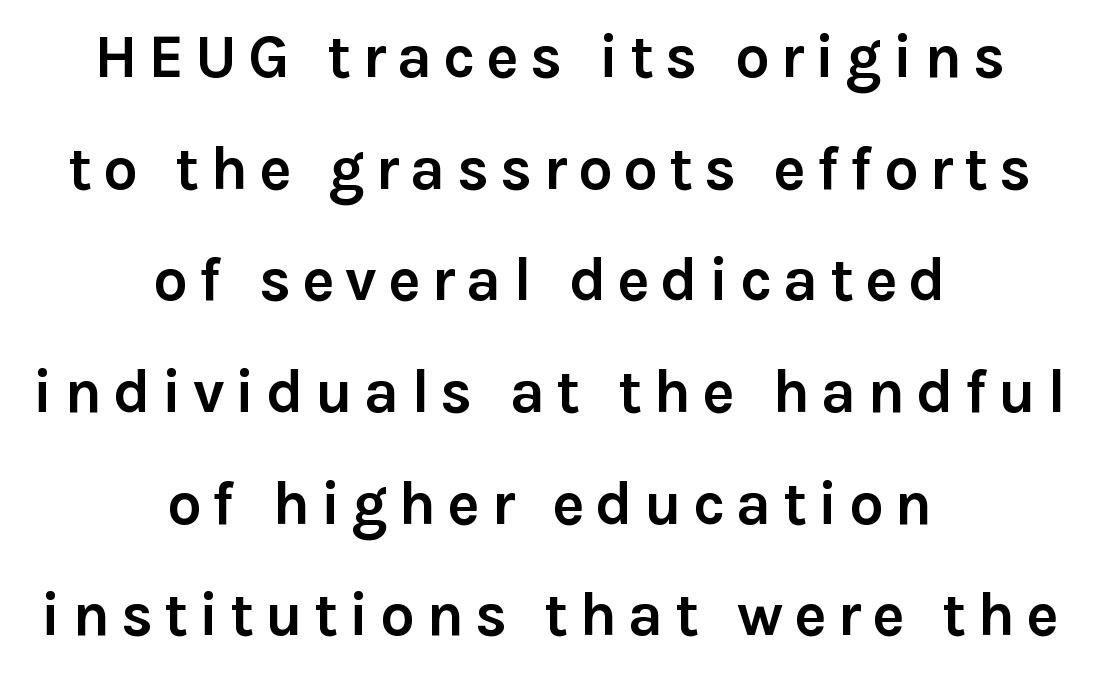
{"serif": "no", "italic": "no", "bold": "yes", "weight": "semibold", "width": "normal", "stroke_contrast": "low", "x_height": "medium", "monospaced": "no", "underline": "no", "align": "center", "line_spacing_ratio": 1.83, "glyph_px": 61}
